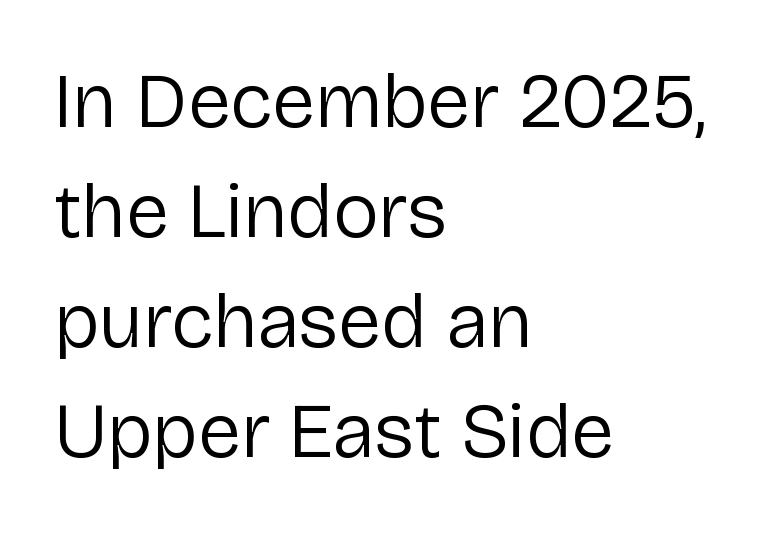
What's the leading like? Ordinary, nothing unusual. The string is rendered with underlining switched off. Here the designer chose a conventional face with non-uniform glyph widths. Standard letterfit; no display-style spreading of the glyphs. Type style note: lacks serifs.
